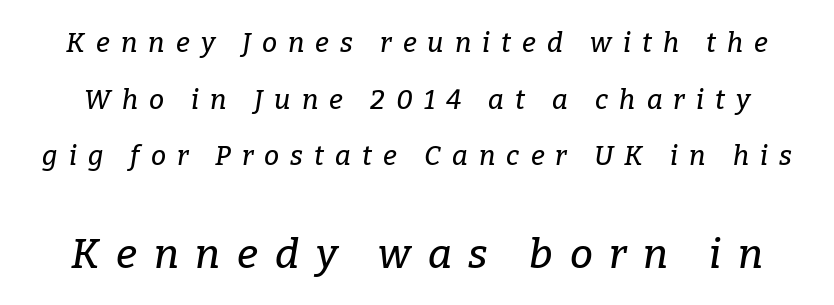
The image shows 41 px serif type, italic (leaning right); set loose line spacing (2.1x), unusually wide letter spacing (+0.41 em), not underlined; the second (bottom) block is 1.52x larger; low stroke contrast and a medium x-height.
